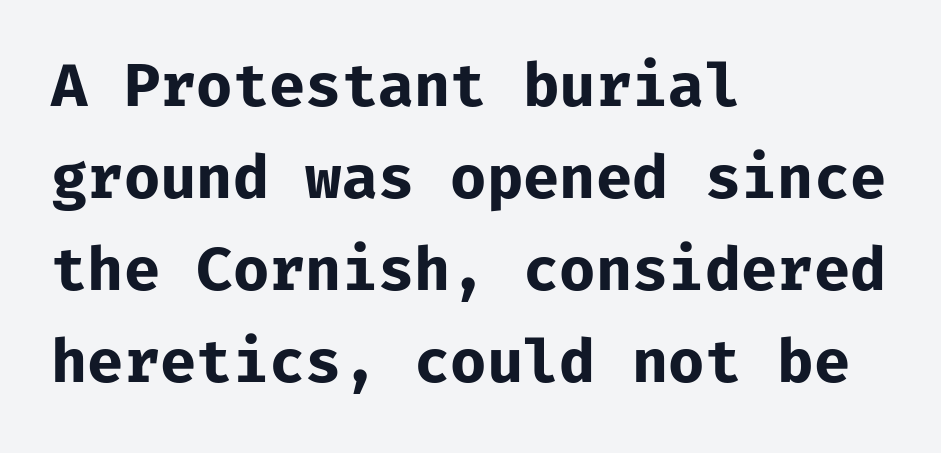
Is the block centered? No — it sits flush against the left margin. Font category for this specimen: sans-serif. Italic? Not at all — the glyphs are vertical. The line-height multiplier appears to be the usual default.
